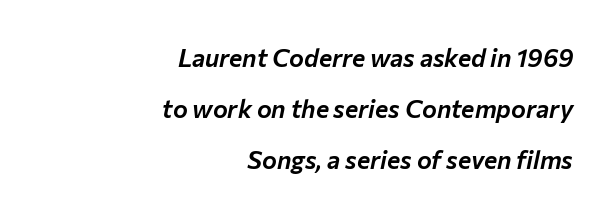
The image shows 25 px text type, italic (leaning right); set right-aligned, loose line spacing (2.04x), normal letter spacing, not underlined.
